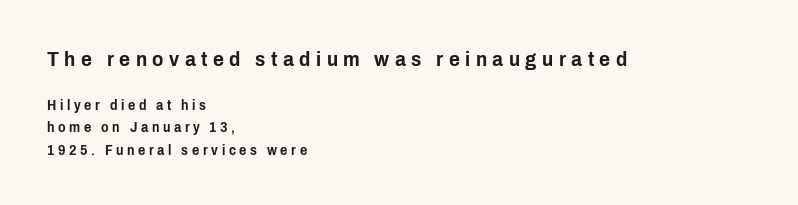
{"italic": "no", "underline": "no", "align": "left", "line_spacing": "normal", "line_spacing_ratio": 1.59, "letter_spacing": "wide", "letter_spacing_em": 0.26, "larger_block": "first", "size_ratio": 1.5, "glyph_px": 21}
